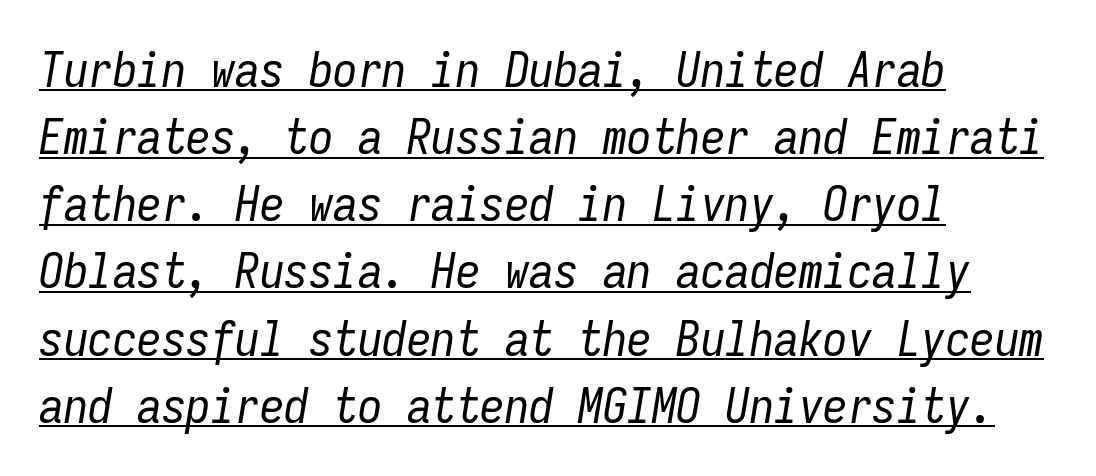
The image shows 49 px regular-weight, condensed type, italic (leaning right), monospaced; set left-aligned, normal line spacing (1.37x), normal letter spacing, underlined; low stroke contrast and a medium x-height.
